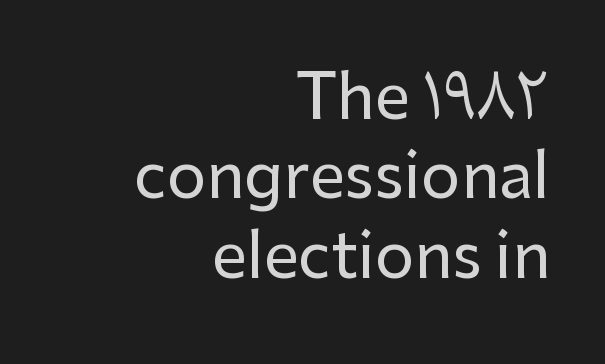
This is sans-serif lettering, the kind often seen on screens and signage. The passage shown is typed in a proportional face where columns would drift. The line texture is even and compact thanks to regular tracking. The space between consecutive lines is moderate.
